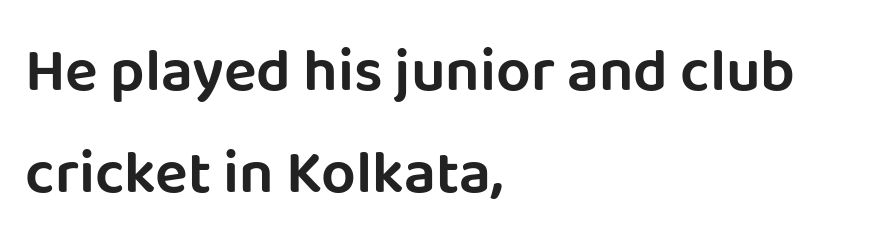
{"serif": "no", "italic": "no", "width": "normal", "stroke_contrast": "low", "x_height": "large", "monospaced": "no", "underline": "no", "align": "left", "line_spacing": "normal", "line_spacing_ratio": 1.68, "letter_spacing": "normal", "letter_spacing_em": 0.0, "glyph_px": 61}
